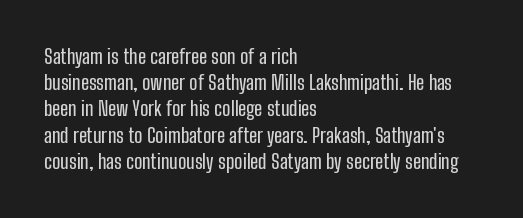
The image shows 20 px text type, upright; set left-aligned, normal line spacing (1.31x), normal letter spacing, not underlined.
